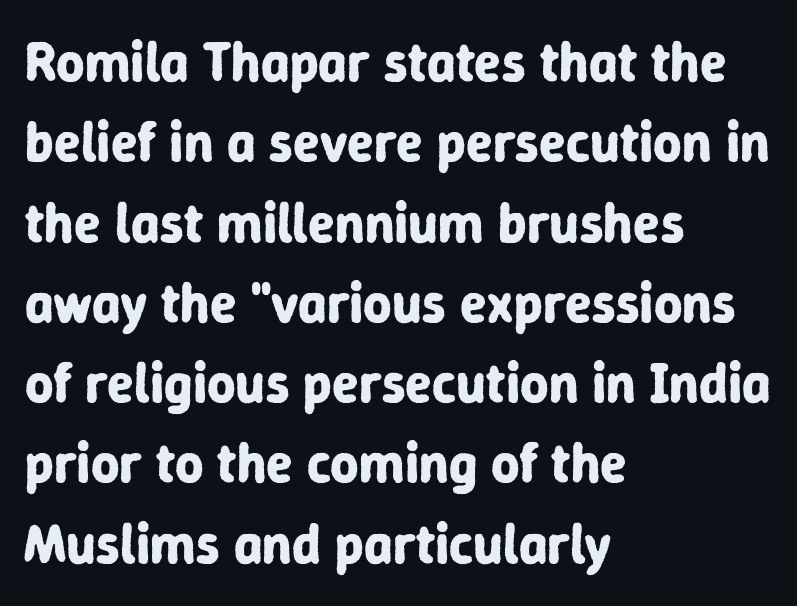
The image shows 55 px bold sans-serif type, upright; set left-aligned, normal line spacing (1.46x), normal letter spacing, not underlined; low stroke contrast and a medium x-height.
